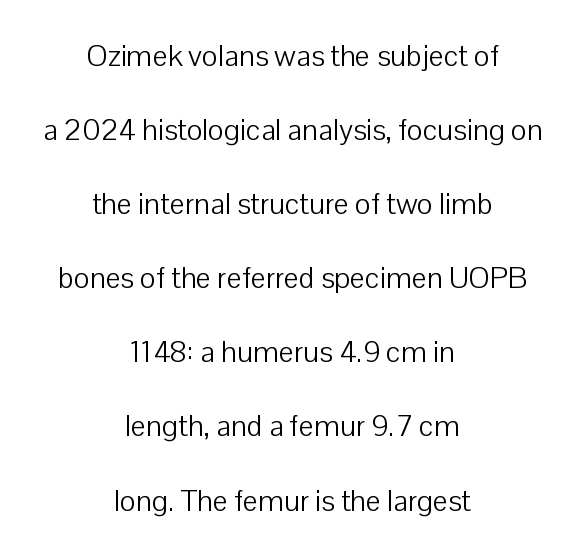
The image shows 30 px light sans-serif type, upright; set centered, loose line spacing (2.47x), normal letter spacing, not underlined; low stroke contrast and a medium x-height.
